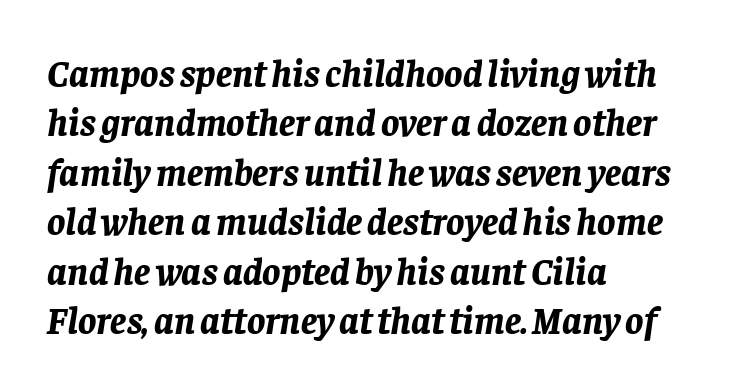
Q: Is the text bold? A: Yes.
Q: Is the text italic (slanted)? A: Yes, it leans right by about 8 degrees.
Q: Is the text underlined? A: No.
Q: How is the paragraph aligned? A: Left-aligned.
Q: Is the spacing between letters normal or unusually wide? A: Normal.
Q: Is the spacing between lines tight, normal or loose? A: Normal.
Q: Width (condensed, normal, or wide)? A: Normal.
Q: Stroke contrast? A: Low.
Q: x-height? A: Large.
Q: Monospaced? A: No.
